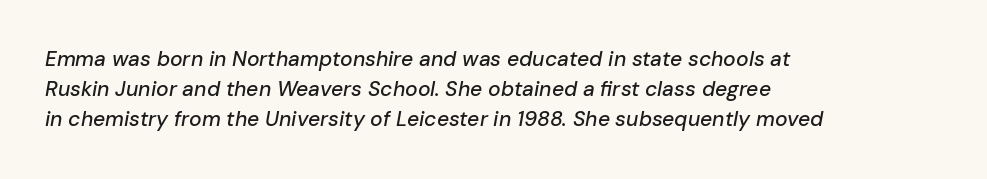
Line spacing here is normal. The passage is arranged the way most books set body copy — flush left. This rendering leaves character spacing at its baseline value. Just letters on the line, the space beneath them empty. Posture: slanted.
